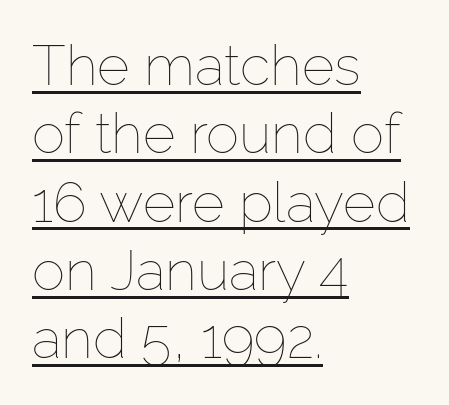
Q: Is the text bold? A: No.
Q: Is the text italic (slanted)? A: No, it is upright.
Q: Is the text underlined? A: Yes.
Q: How is the paragraph aligned? A: Left-aligned.
Q: Is the spacing between letters normal or unusually wide? A: Normal.
Q: Width (condensed, normal, or wide)? A: Normal.
Q: Stroke contrast? A: Low.
Q: x-height? A: Medium.
Q: Monospaced? A: No.
